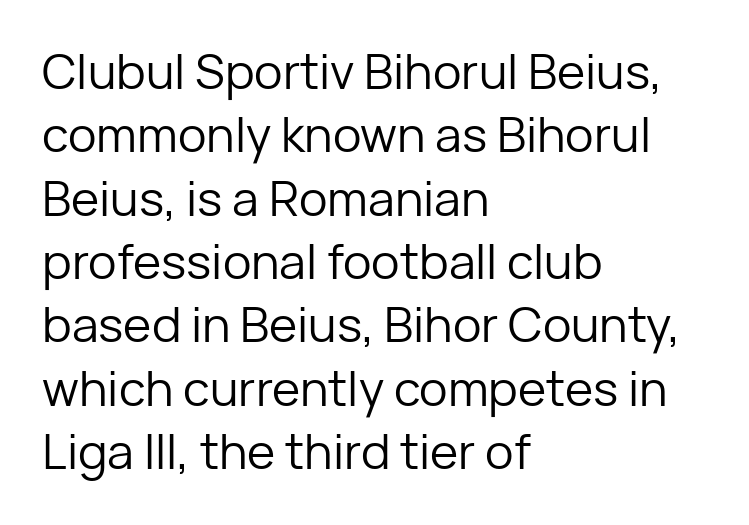
The image shows 48 px regular-weight sans-serif type, upright; set left-aligned, normal line spacing (1.32x), normal letter spacing, not underlined; low stroke contrast and a medium x-height.
